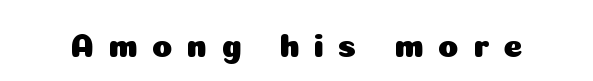
{"serif": "no", "italic": "no", "width": "normal", "stroke_contrast": "low", "x_height": "medium", "monospaced": "no", "underline": "no", "letter_spacing": "wide", "letter_spacing_em": 0.43, "glyph_px": 33}
